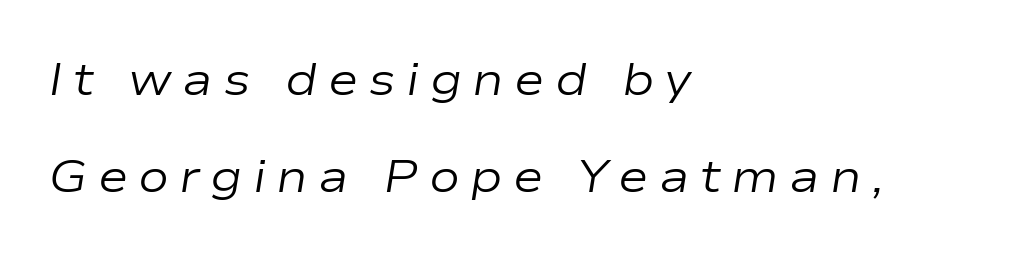
{"italic": "yes", "lean": "right", "slant_degrees": 9, "bold": "no", "weight": "regular", "width": "wide", "stroke_contrast": "low", "x_height": "medium", "monospaced": "no", "underline": "no", "align": "left", "line_spacing": "loose", "line_spacing_ratio": 2.1, "letter_spacing": "wide", "letter_spacing_em": 0.22, "glyph_px": 46}
